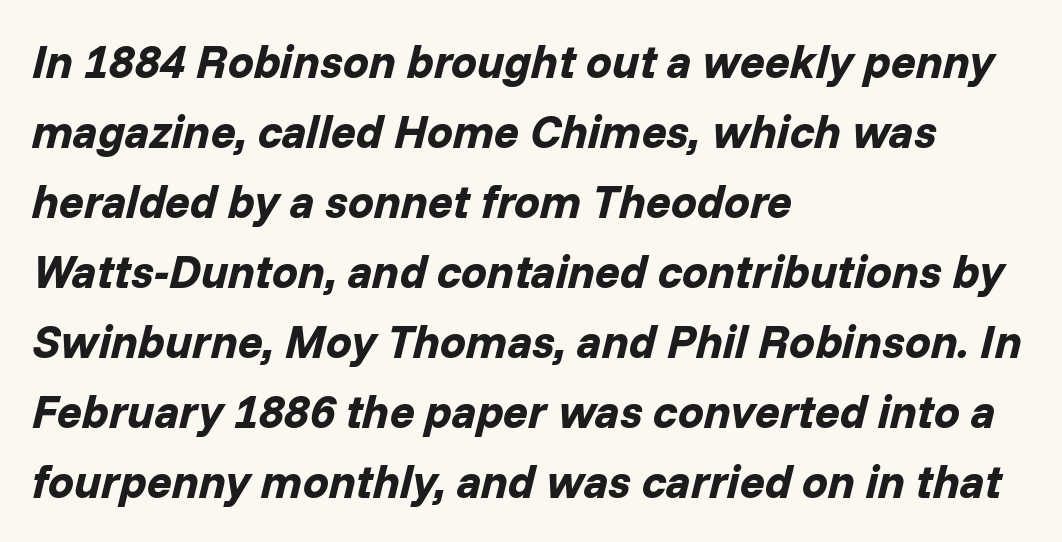
The font is running at its bold setting. Where is the straight margin? On the left. This sample has the flowing, uneven cadence of proportional lettering. The vertical gap from one line to the next is medium. Beneath every word, the page is bare. The line texture is even and compact thanks to regular tracking.
